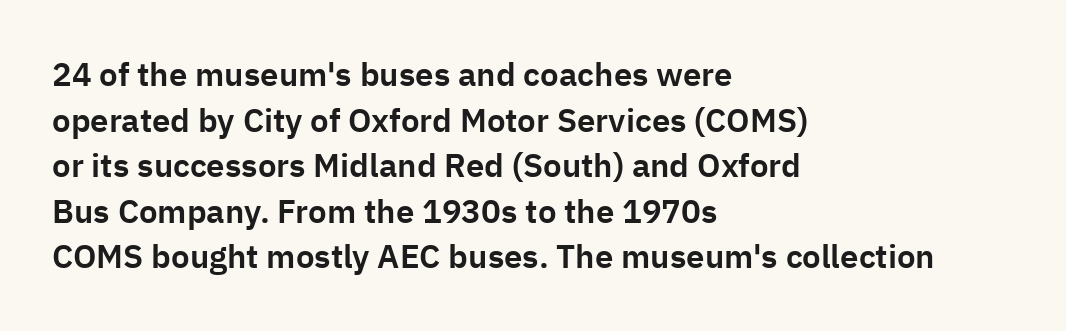
The image shows 33 px sans-serif type, upright; set left-aligned, normal line spacing (1.38x), normal letter spacing, not underlined; low stroke contrast and a medium x-height.
